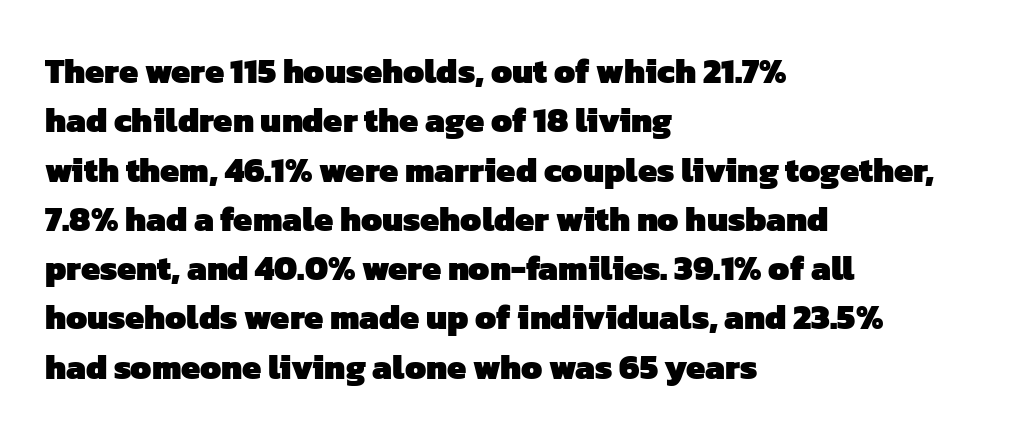
{"serif": "no", "bold": "yes", "weight": "heavy", "width": "normal", "stroke_contrast": "low", "x_height": "medium", "monospaced": "no", "underline": "no", "align": "left", "line_spacing": "normal", "line_spacing_ratio": 1.45, "letter_spacing": "normal", "letter_spacing_em": 0.0, "glyph_px": 34}
